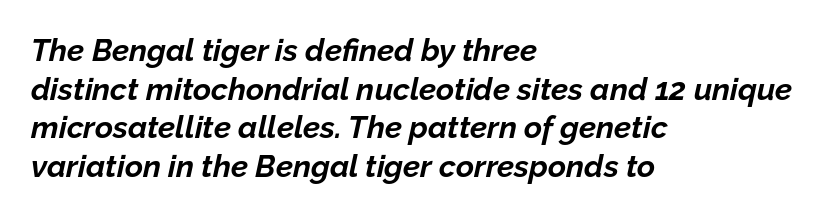
{"italic": "yes", "lean": "right", "slant_degrees": 12, "bold": "yes", "weight": "bold", "width": "normal", "stroke_contrast": "low", "x_height": "medium", "monospaced": "no", "underline": "no", "align": "left", "line_spacing": "normal", "line_spacing_ratio": 1.25, "letter_spacing": "normal", "letter_spacing_em": 0.0, "glyph_px": 31}
